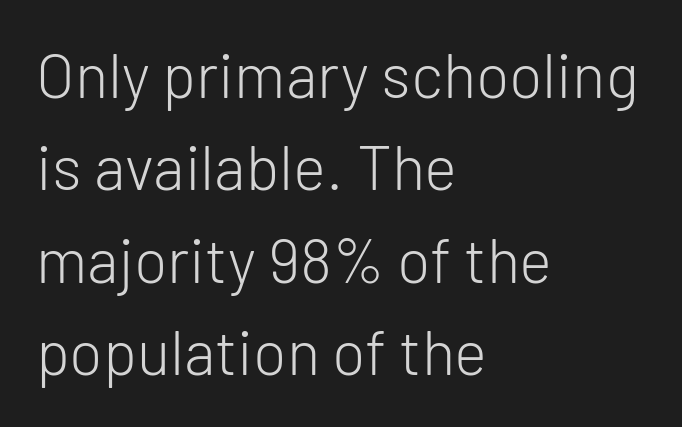
The strokes carry an ordinary text weight at most. Casual observation: everything's shoved over to the left. Varying glyph widths throughout — classic text-font behaviour. Nobody drew a line under any word here. Unlike italic type, these characters show no tilt at all. Font category for this specimen: sans-serif.
